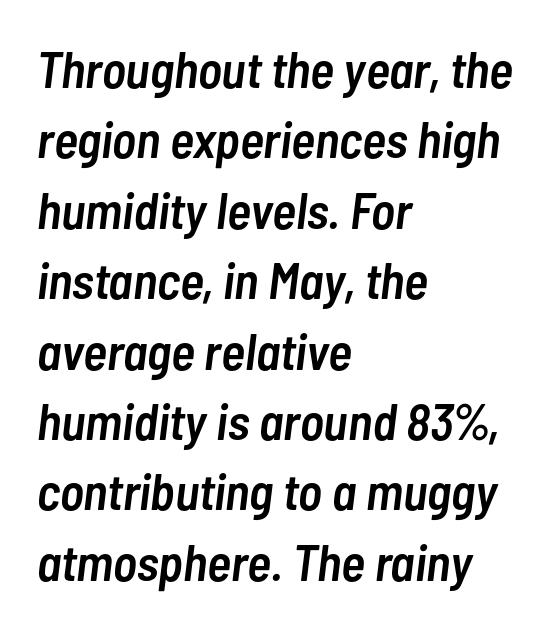
Q: Is the text bold? A: Semi-bold.
Q: Is the text italic (slanted)? A: Yes, it leans right by about 7 degrees.
Q: Is the text underlined? A: No.
Q: How is the paragraph aligned? A: Left-aligned.
Q: Is the spacing between letters normal or unusually wide? A: Normal.
Q: Is the spacing between lines tight, normal or loose? A: Normal.
Q: Width (condensed, normal, or wide)? A: Condensed.
Q: Stroke contrast? A: Low.
Q: x-height? A: Medium.
Q: Monospaced? A: No.
